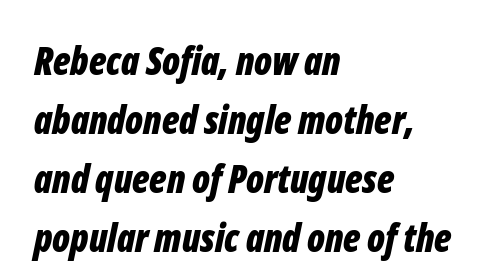
The image shows 38 px bold, condensed type, italic (leaning right); set left-aligned, normal line spacing (1.55x), normal letter spacing, not underlined; low stroke contrast and a medium x-height.
